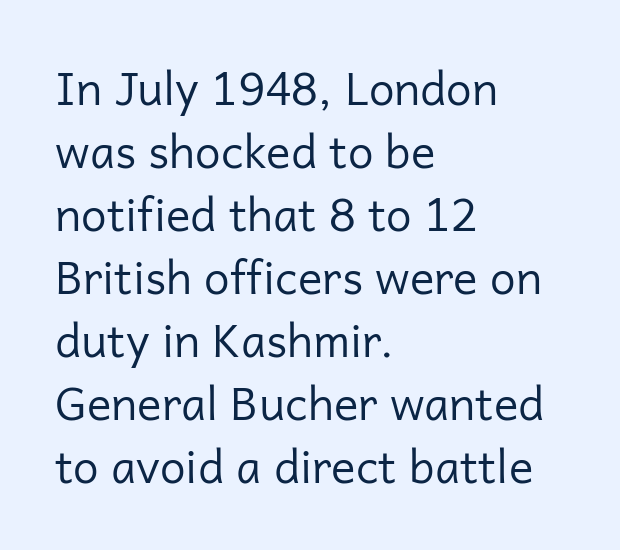
{"serif": "no", "italic": "no", "bold": "no", "weight": "regular", "width": "normal", "stroke_contrast": "low", "x_height": "medium", "monospaced": "no", "underline": "no", "align": "left", "line_spacing": "normal", "line_spacing_ratio": 1.37, "letter_spacing": "normal", "letter_spacing_em": 0.0, "glyph_px": 46}
